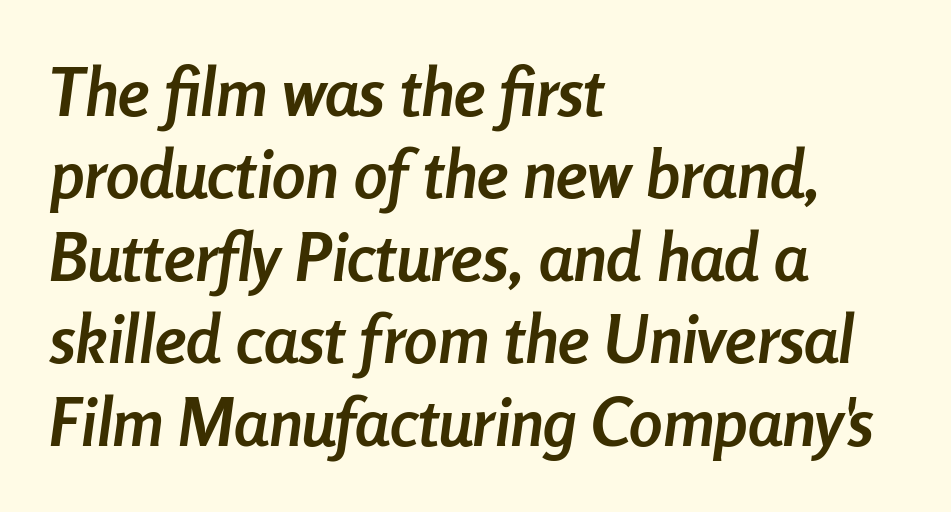
The image shows 67 px semibold, condensed type, italic (leaning right); set left-aligned, line spacing 1.23x, normal letter spacing, not underlined; low stroke contrast and a medium x-height.
